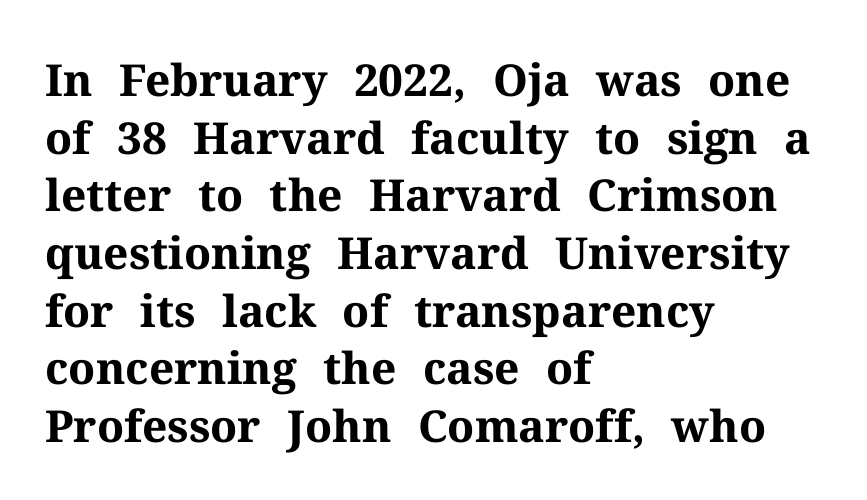
These lines stack with their left ends in a neat column. Underline: absent. These lines are rendered in a variable-pitch font. I'd describe the lettering as bold — thick and assertive.
